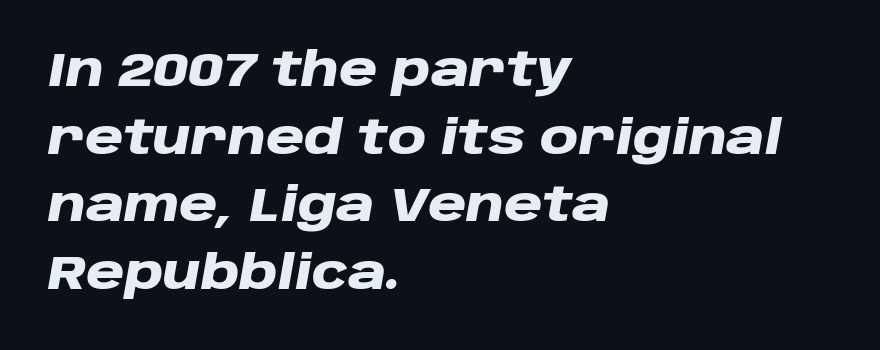
This block has exactly the height ordinary leading produces. Inter-character spacing is left at the font's built-in metrics. The whole block is typeset with a tilt. Horizontally, the lines are justified to the leading edge only. Each glyph is drawn with heavy, bold strokes.
